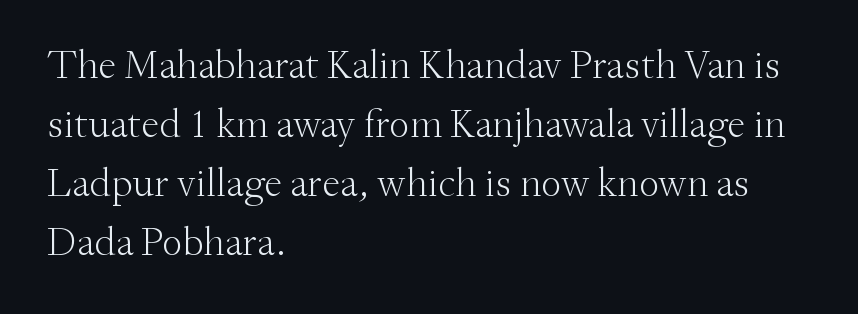
The image shows 41 px light serif type, upright; set left-aligned, normal line spacing (1.44x), normal letter spacing, not underlined; medium stroke contrast and a small x-height.
